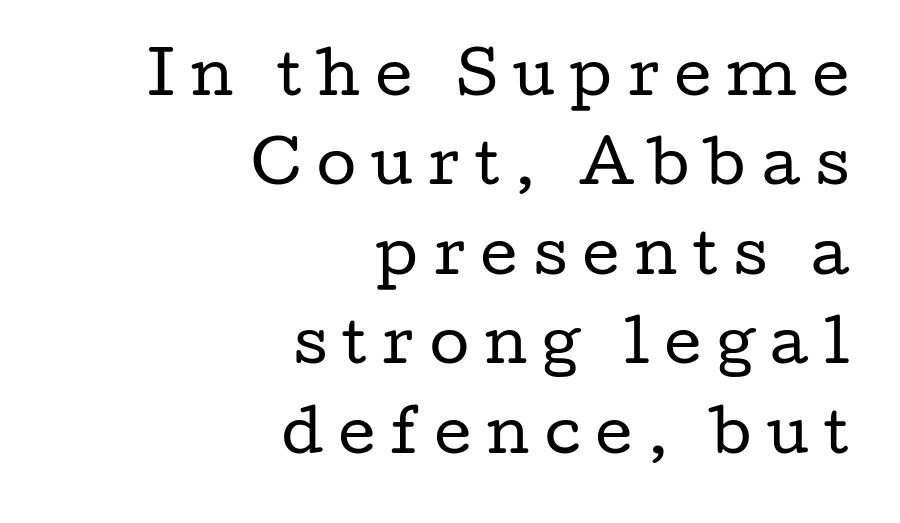
The image shows 57 px regular-weight, wide serif type, upright; set right-aligned, normal line spacing (1.57x), unusually wide letter spacing (+0.27 em), not underlined; low stroke contrast and a medium x-height.
